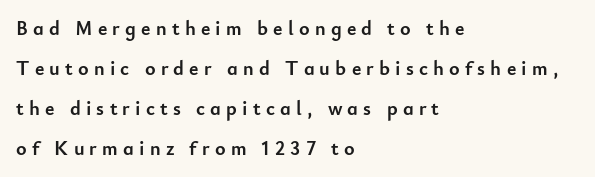
Compared with an ordinary text face, these strokes are far heavier — a full bold. Display-style spreading of the glyphs; the letterfit is very open. Each line starts at the same left margin while the right side varies. Plain, unruled lines of type. A typesetter would call this leading open, well beyond the default.
